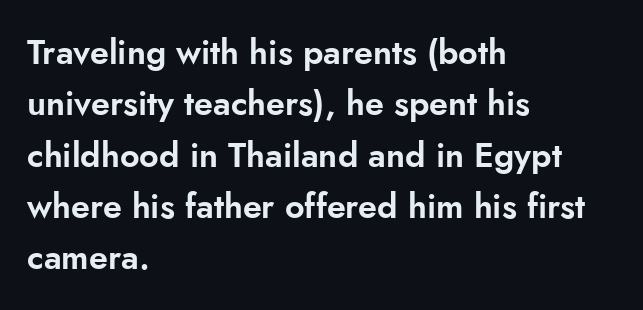
The image shows 34 px sans-serif type, upright; set left-aligned, normal line spacing (1.51x), normal letter spacing, not underlined; low stroke contrast and a small x-height.
